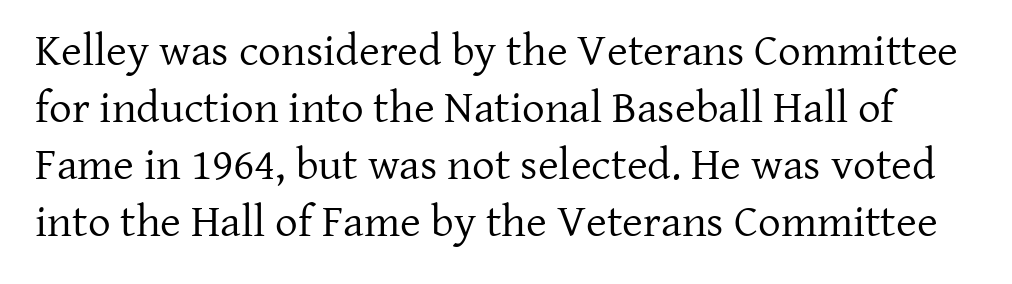
{"serif": "yes", "italic": "no", "bold": "no", "weight": "regular", "width": "normal", "stroke_contrast": "low", "x_height": "medium", "monospaced": "no", "underline": "no", "line_spacing": "normal", "line_spacing_ratio": 1.27, "letter_spacing": "normal", "letter_spacing_em": 0.0, "glyph_px": 45}
